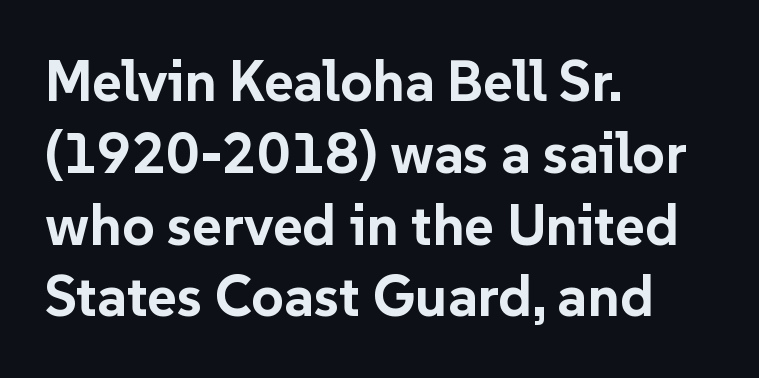
{"serif": "no", "italic": "no", "bold": "yes", "weight": "bold", "width": "normal", "stroke_contrast": "low", "x_height": "medium", "monospaced": "no", "underline": "no", "align": "left", "line_spacing": "normal", "line_spacing_ratio": 1.26, "letter_spacing": "normal", "letter_spacing_em": 0.0, "glyph_px": 57}
